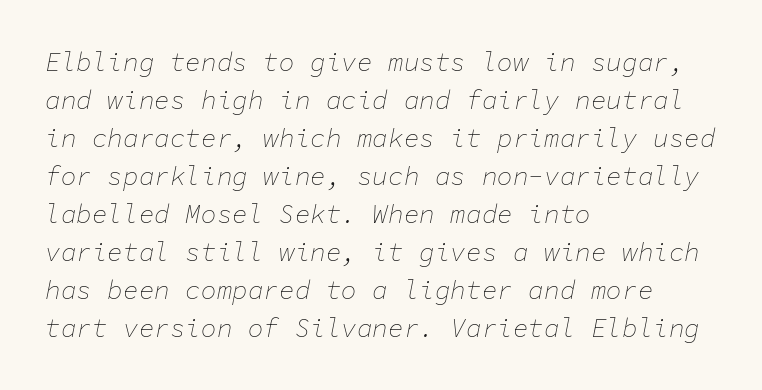
Does the leading feel generous? No, just average. Compared with ordinary roman type, these characters are visibly tilted. One-word summary of the alignment: left. The space beneath each line is pristine and unruled.
